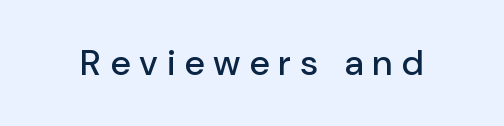
{"serif": "no", "italic": "no", "width": "normal", "stroke_contrast": "low", "x_height": "medium", "monospaced": "no", "underline": "no", "letter_spacing": "wide", "letter_spacing_em": 0.24, "glyph_px": 36}
